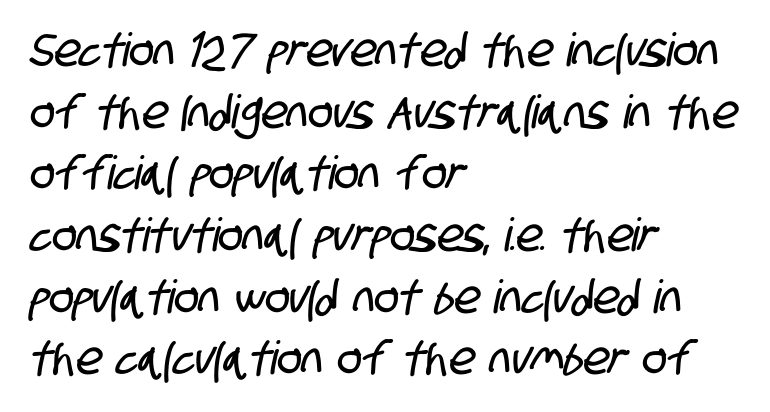
The image shows 46 px condensed sans-serif type; set left-aligned, normal line spacing (1.34x), normal letter spacing, not underlined; low stroke contrast and a large x-height.
